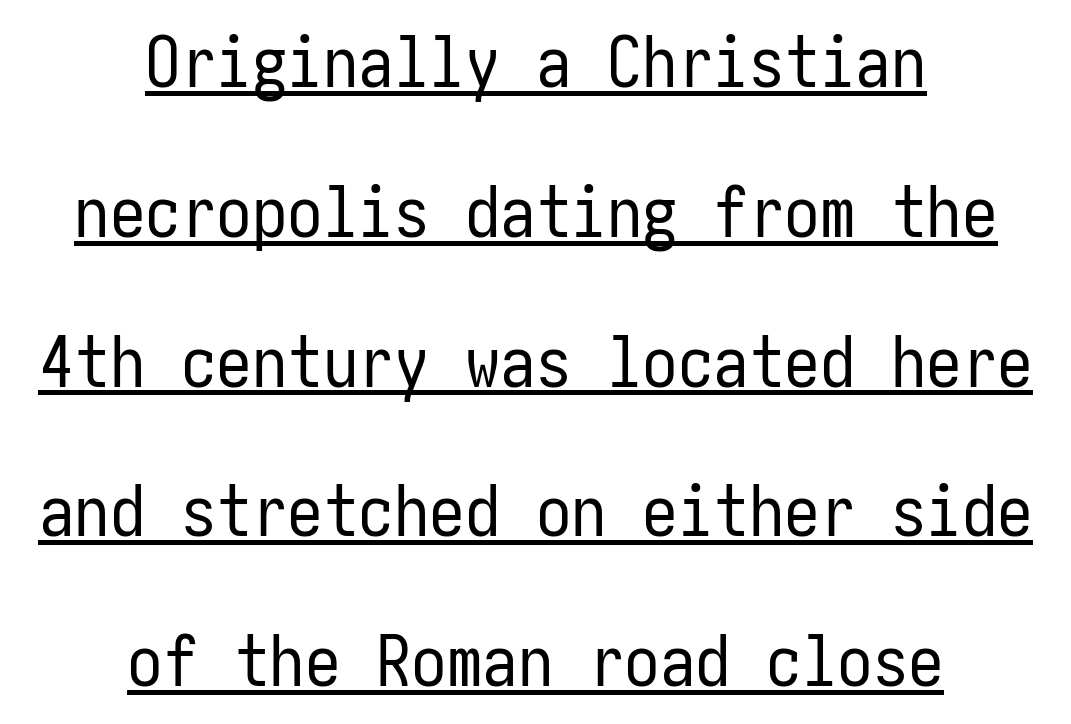
Q: Is the text bold? A: No.
Q: Is the text italic (slanted)? A: No, it is upright.
Q: Is the typeface a serif or a sans-serif typeface? A: Sans-serif.
Q: Is the text underlined? A: Yes.
Q: How is the paragraph aligned? A: Centered.
Q: Is the spacing between letters normal or unusually wide? A: Normal.
Q: Is the spacing between lines tight, normal or loose? A: Loose.
Q: Width (condensed, normal, or wide)? A: Condensed.
Q: Stroke contrast? A: Low.
Q: x-height? A: Medium.
